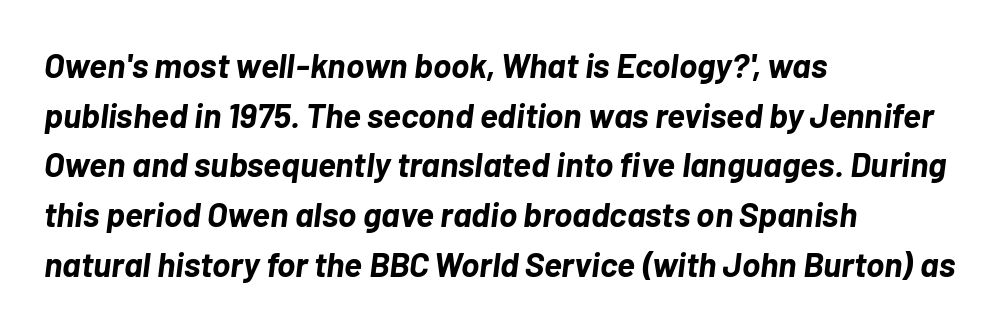
Q: Is the text bold? A: Yes.
Q: Is the text italic (slanted)? A: Yes, it leans right by about 7 degrees.
Q: Is the text underlined? A: No.
Q: How is the paragraph aligned? A: Left-aligned.
Q: Is the spacing between letters normal or unusually wide? A: Normal.
Q: Is the spacing between lines tight, normal or loose? A: Normal.
Q: Width (condensed, normal, or wide)? A: Normal.
Q: Stroke contrast? A: Low.
Q: x-height? A: Medium.
Q: Monospaced? A: No.
